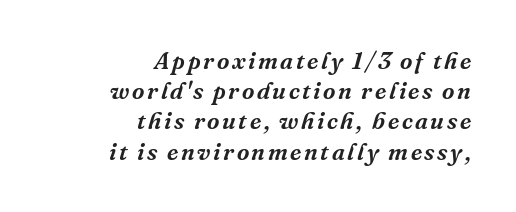
Slanted lettering throughout. All the whitespace from short lines collects on the left. The line-height multiplier appears to be the usual default. Words float on clear page, feet unadorned.
